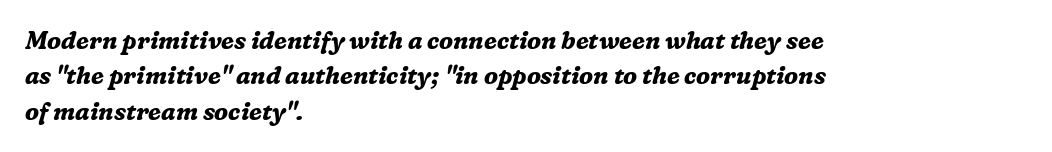
The image shows 24 px bold type, italic (leaning right); set left-aligned, normal line spacing (1.47x), normal letter spacing, not underlined.
